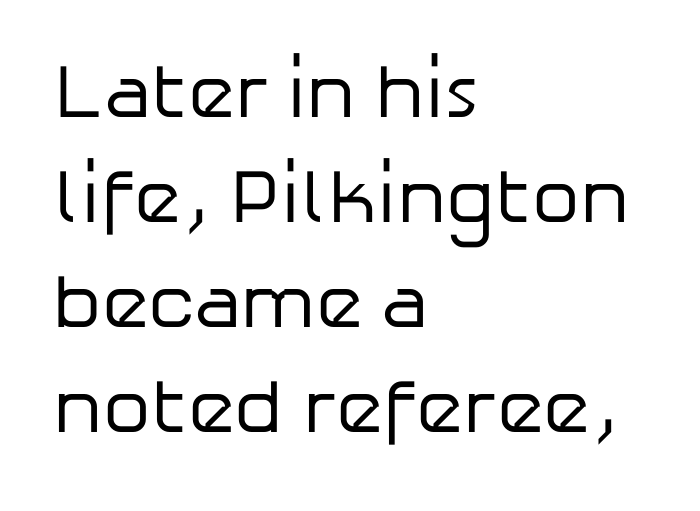
Weight: regular or lighter. This sample uses an upright cut, with every glyph sitting square on the baseline. Compared with typical body copy, the letter spacing here is the same. Rule under the text: the space is simply empty.
